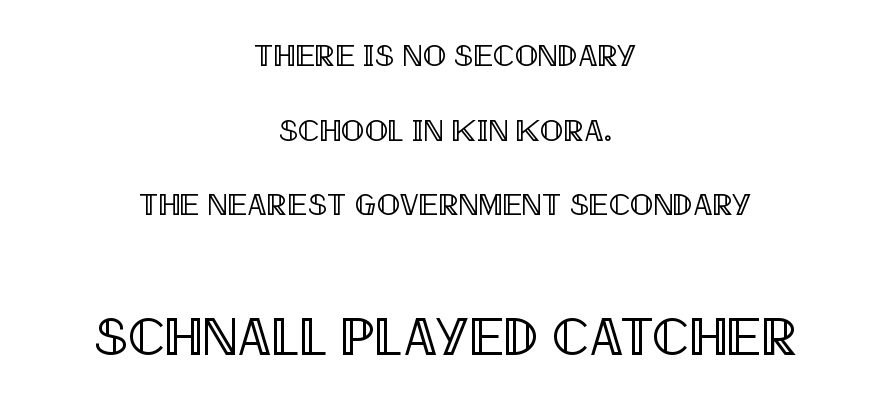
The image shows 54 px condensed type, upright; set centered, loose line spacing (2.41x), normal letter spacing, not underlined; the second (bottom) block is 1.74x larger; a large x-height.
